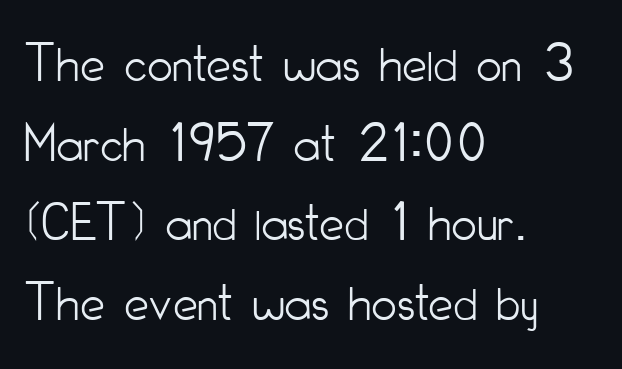
Each letter keeps its own natural width here, so spacing adapts to shape. The letters stand upright; this is a roman face. Beneath every word, the page is bare. Leading: standard. The rendering shows plain stroke endings on the letterforms — a sans-serif design.
